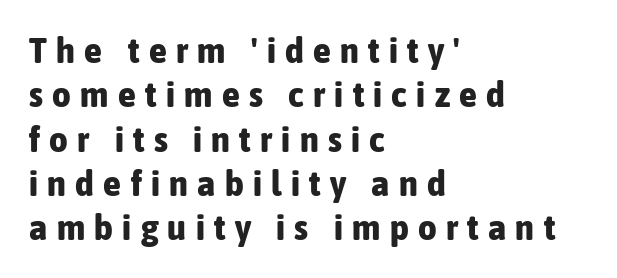
This sample has the flowing, uneven cadence of proportional lettering. Examine the stroke ends and you'll find no serifs. The letterforms stand isolated, each surrounded by extra space. A student would call this left alignment; a typographer would say flush left, rag right. When letters stand straight like this, we call the style roman or upright. Letters rest on an invisible, unmarked baseline.
